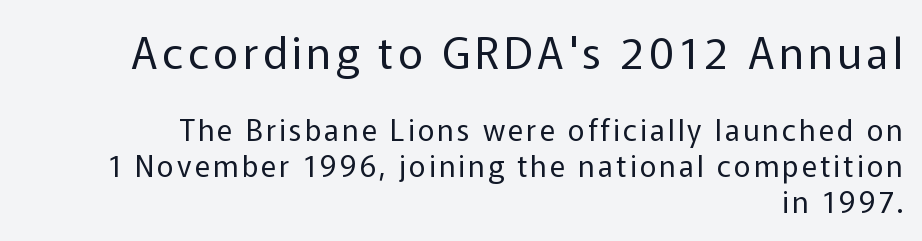
The image shows 43 px regular-weight sans-serif type, upright; set right-aligned, line spacing 1.24x, not underlined; the first (top) block is 1.48x larger; low stroke contrast and a medium x-height.
